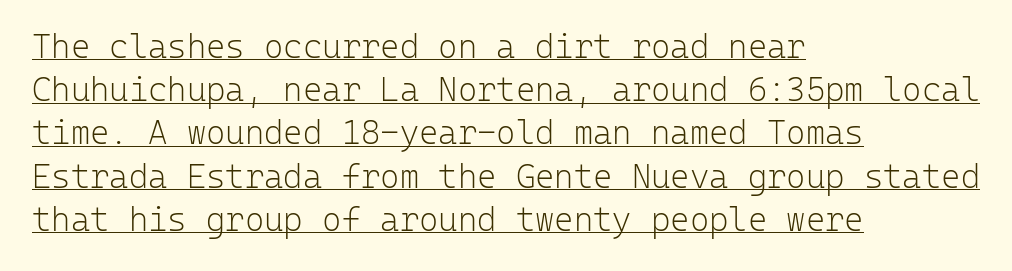
A baseline rule has been typeset under these characters. Note the uniform advance width — an 'i' takes as much space as an 'm'. The line texture is even and compact thanks to regular tracking. This rendering uses left alignment, leaving the right contour irregular.
